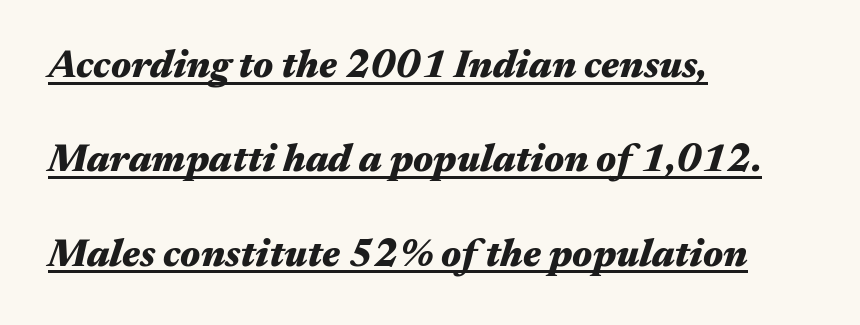
{"italic": "yes", "lean": "right", "slant_degrees": 17, "bold": "yes", "weight": "heavy", "width": "wide", "stroke_contrast": "medium", "x_height": "medium", "monospaced": "no", "underline": "yes", "align": "left", "line_spacing": "loose", "line_spacing_ratio": 2.42, "letter_spacing": "normal", "letter_spacing_em": 0.0, "glyph_px": 39}
